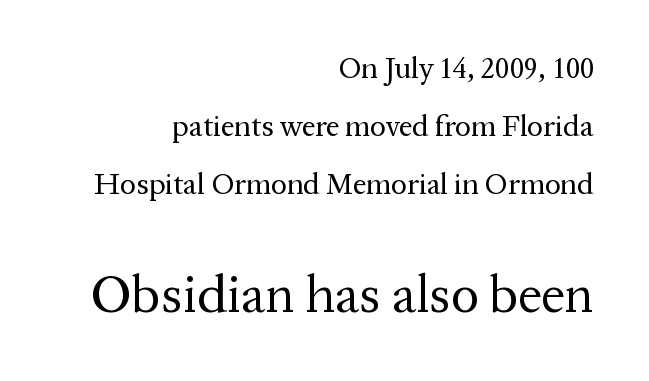
{"serif": "yes", "italic": "no", "bold": "no", "weight": "regular", "width": "normal", "stroke_contrast": "medium", "x_height": "medium", "monospaced": "no", "underline": "no", "align": "right", "line_spacing": "loose", "line_spacing_ratio": 1.93, "letter_spacing": "normal", "letter_spacing_em": 0.0, "larger_block": "second", "size_ratio": 1.77, "glyph_px": 53}
